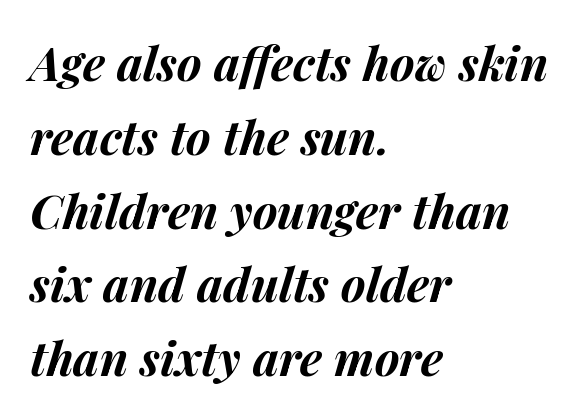
Q: Is the text bold? A: Yes.
Q: Is the text italic (slanted)? A: Yes, it leans right by about 14 degrees.
Q: Is the text underlined? A: No.
Q: How is the paragraph aligned? A: Left-aligned.
Q: Is the spacing between letters normal or unusually wide? A: Normal.
Q: Is the spacing between lines tight, normal or loose? A: Normal.
Q: Width (condensed, normal, or wide)? A: Normal.
Q: Stroke contrast? A: Medium.
Q: x-height? A: Medium.
Q: Monospaced? A: No.
